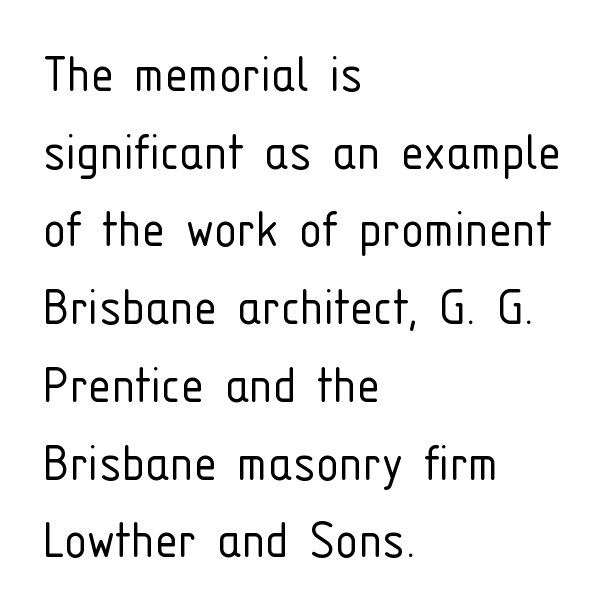
Default kerning and tracking; the words read as compact shapes. When letters stand straight like this, we call the style roman or upright. Character widths vary here, with narrow letters taking less room than wide ones. Horizontal alignment here is leftward, the default for most running prose. The rendering uses a moderate line-height, typical for paragraphs.
